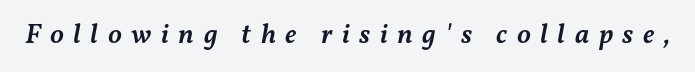
Q: Is the text bold? A: Semi-bold.
Q: Is the text italic (slanted)? A: Yes, it leans right by about 11 degrees.
Q: Is the text underlined? A: No.
Q: Is the spacing between letters normal or unusually wide? A: Unusually wide.
Q: Width (condensed, normal, or wide)? A: Normal.
Q: Stroke contrast? A: Medium.
Q: x-height? A: Medium.
Q: Monospaced? A: No.
